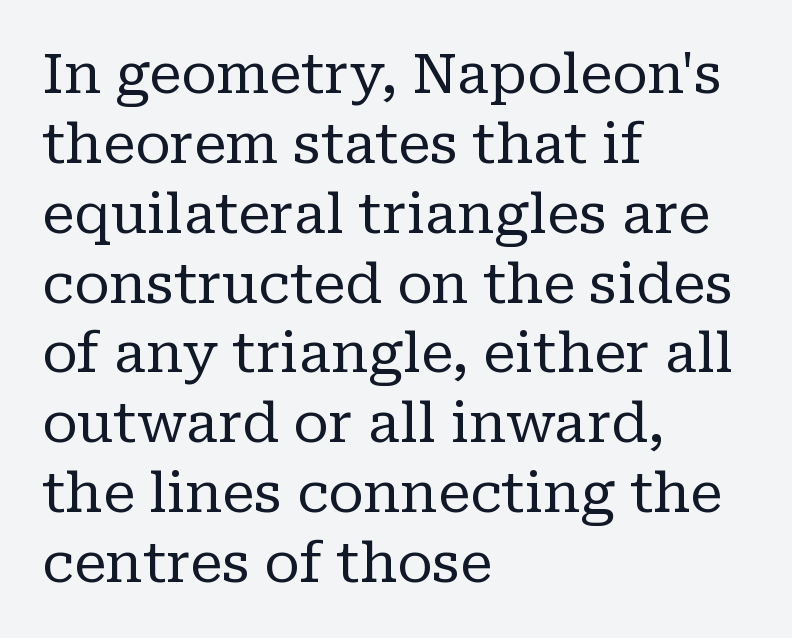
Q: Is the text bold? A: No.
Q: Is the text italic (slanted)? A: No, it is upright.
Q: Is the typeface a serif or a sans-serif typeface? A: Serif.
Q: Is the text underlined? A: No.
Q: How is the paragraph aligned? A: Left-aligned.
Q: Is the spacing between letters normal or unusually wide? A: Normal.
Q: Is the spacing between lines tight, normal or loose? A: Normal.
Q: Width (condensed, normal, or wide)? A: Normal.
Q: Stroke contrast? A: Low.
Q: x-height? A: Medium.
Q: Monospaced? A: No.
